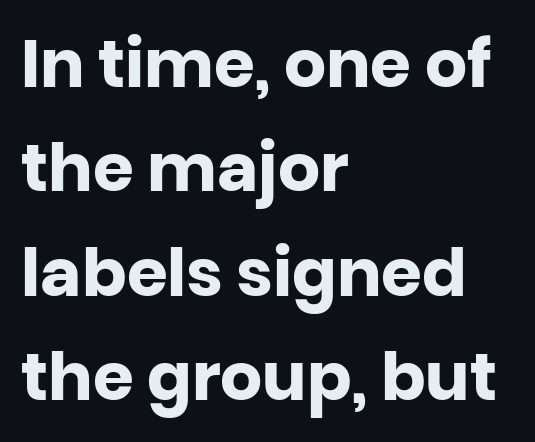
{"serif": "no", "italic": "no", "bold": "yes", "weight": "heavy", "width": "normal", "stroke_contrast": "low", "x_height": "large", "monospaced": "no", "underline": "no", "align": "left", "line_spacing": "normal", "line_spacing_ratio": 1.58, "letter_spacing": "normal", "letter_spacing_em": 0.0, "glyph_px": 66}
